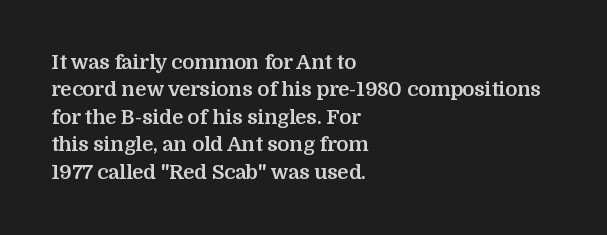
{"italic": "no", "bold": "yes", "underline": "no", "align": "left", "line_spacing": "normal", "line_spacing_ratio": 1.37, "letter_spacing": "normal", "letter_spacing_em": 0.0, "glyph_px": 20}
